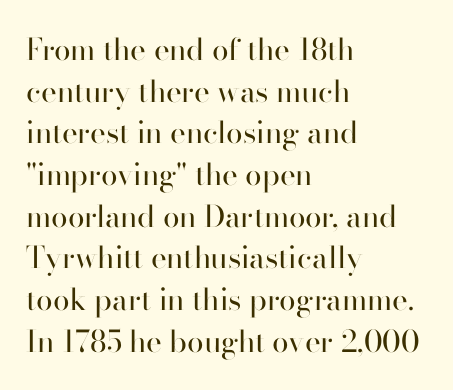
The image shows 30 px regular-weight sans-serif type, upright; set left-aligned, normal line spacing (1.39x), normal letter spacing, not underlined; high stroke contrast and a small x-height.
